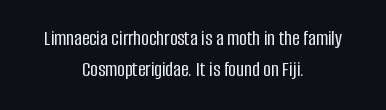
Q: Is the text italic (slanted)? A: No, it is upright.
Q: Is the text underlined? A: No.
Q: How is the paragraph aligned? A: Centered.
Q: Is the spacing between letters normal or unusually wide? A: Normal.
Q: Is the spacing between lines tight, normal or loose? A: Normal.
